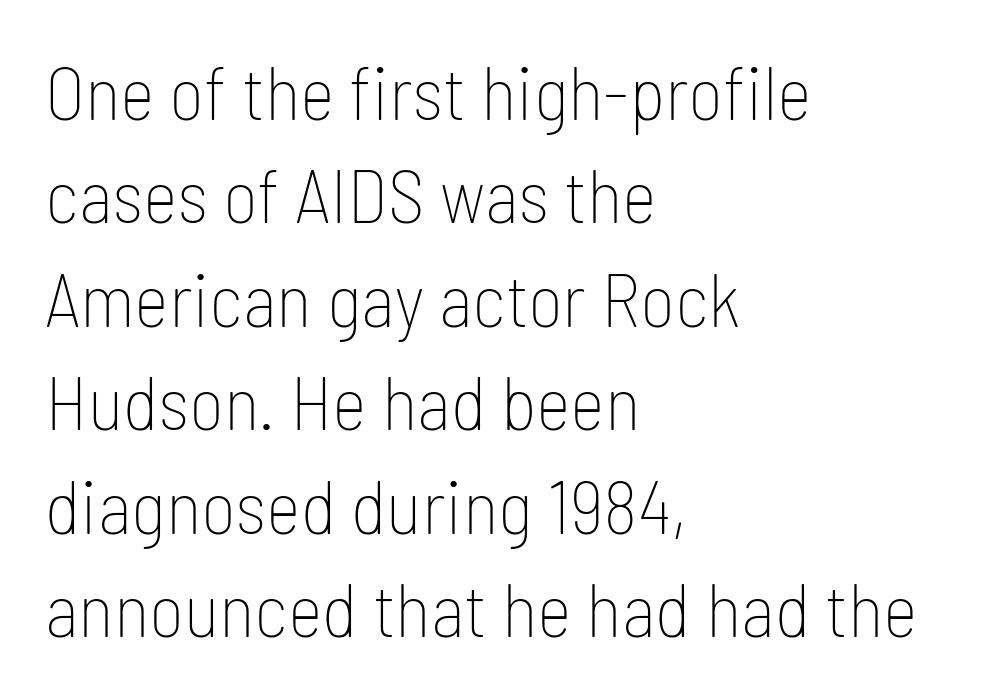
The image shows 75 px thin, condensed sans-serif type, upright; set left-aligned, normal line spacing (1.38x), normal letter spacing, not underlined; low stroke contrast and a medium x-height.
